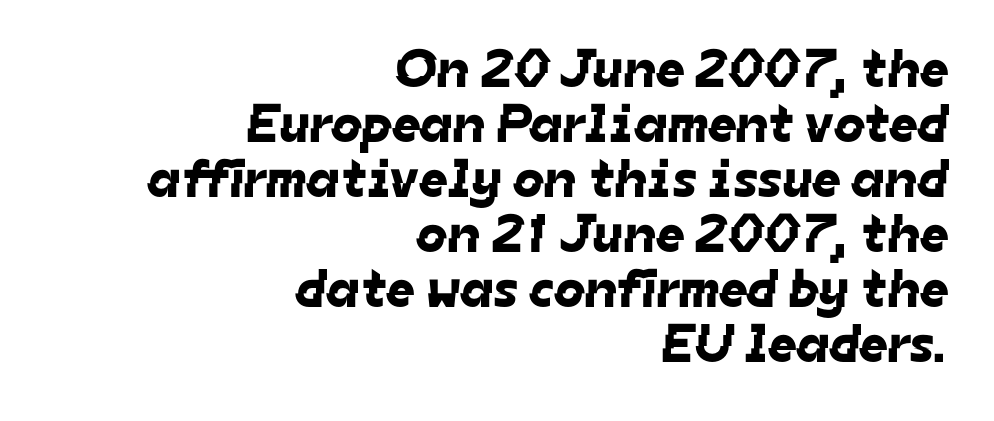
Q: Is the typeface a serif or a sans-serif typeface? A: Sans-serif.
Q: Is the text underlined? A: No.
Q: How is the paragraph aligned? A: Right-aligned.
Q: Is the spacing between letters normal or unusually wide? A: Normal.
Q: Is the spacing between lines tight, normal or loose? A: Tight.
Q: Width (condensed, normal, or wide)? A: Normal.
Q: Stroke contrast? A: Low.
Q: x-height? A: Medium.
Q: Monospaced? A: No.
